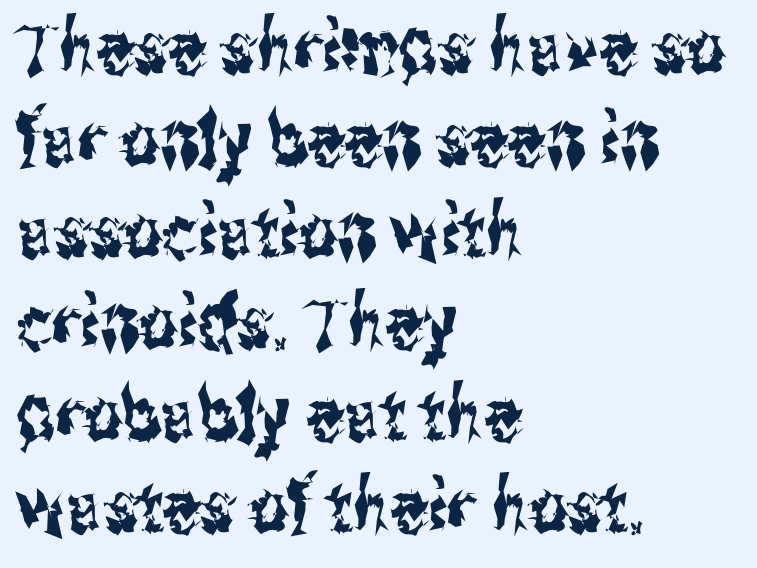
The image shows 74 px condensed sans-serif type, upright; set left-aligned, line spacing 1.24x, normal letter spacing, not underlined; medium stroke contrast and a medium x-height.
